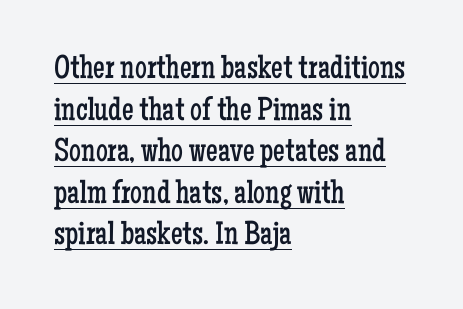
The image shows 33 px regular-weight, condensed serif type, upright; set left-aligned, normal line spacing (1.26x), normal letter spacing, underlined; low stroke contrast and a medium x-height.
